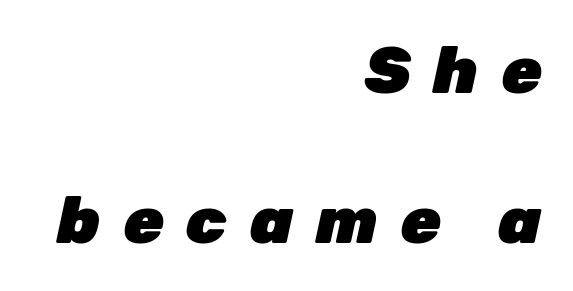
The image shows 66 px heavy type, italic (leaning right); set right-aligned, loose line spacing (2.27x), unusually wide letter spacing (+0.34 em), not underlined; low stroke contrast and a medium x-height.
